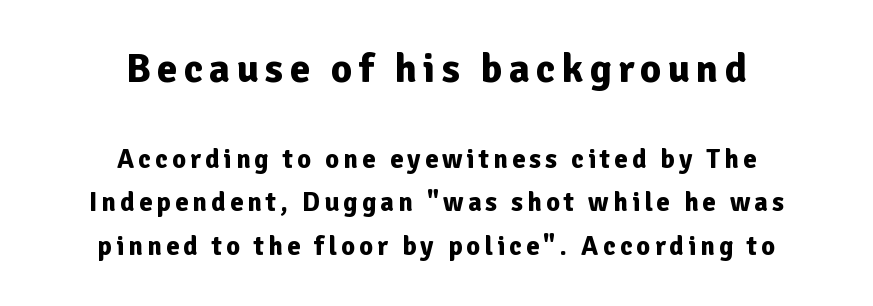
Typographic density is high because the face is bold. Is this a sans? Yes — the strokes have no serifs. Do the letters lean? They stand straight. The specimen omits any rule beneath the text block's lines. Which margin do the lines hug? Neither — every line sits in the middle.
